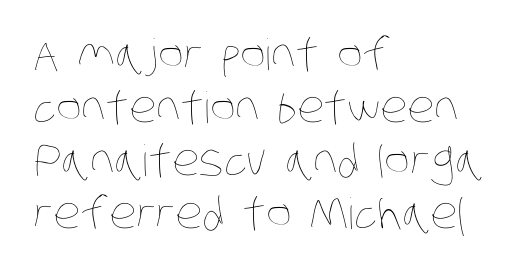
A quiet, ordinary-to-light weight characterises the typeface. Typeset ragged right — the left edge is the straight one. Honestly, there is no underline to notice here at all. Compared with typical body copy, the letter spacing here is the same.
